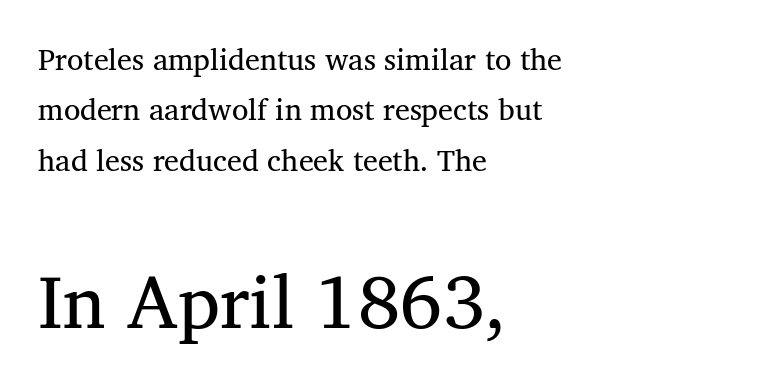
There is no visible air inserted between adjacent glyphs. A clean baseline with only descenders dipping below it. The rendering anchors every line to the left-hand side. Letterform terminals end in serifs throughout the passage. Normally led — the rows are evenly, conventionally spaced.
